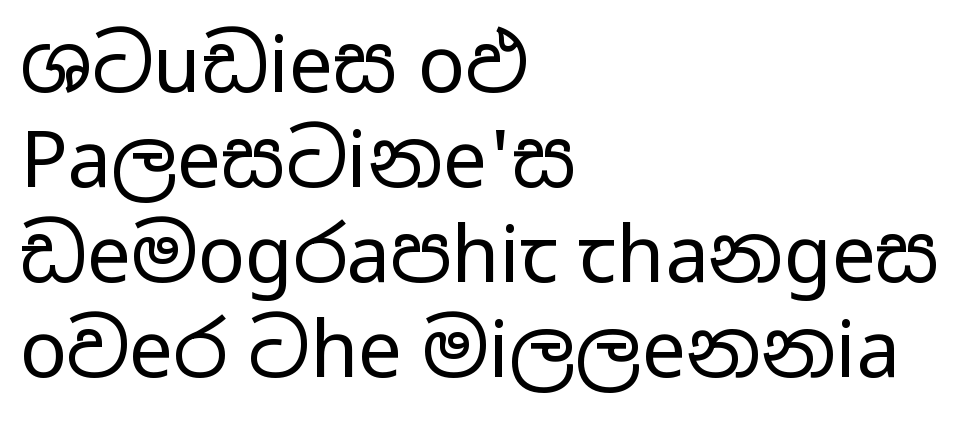
The image shows 78 px regular-weight, wide sans-serif type, upright; set left-aligned, line spacing 1.22x, normal letter spacing, not underlined; low stroke contrast and a medium x-height.
